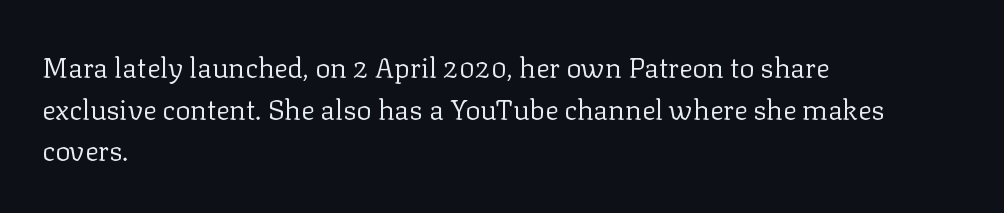
{"serif": "yes", "italic": "no", "bold": "no", "weight": "regular", "width": "normal", "stroke_contrast": "low", "x_height": "medium", "monospaced": "no", "underline": "no", "align": "left", "line_spacing": "normal", "line_spacing_ratio": 1.49, "letter_spacing": "normal", "letter_spacing_em": 0.0, "glyph_px": 28}
